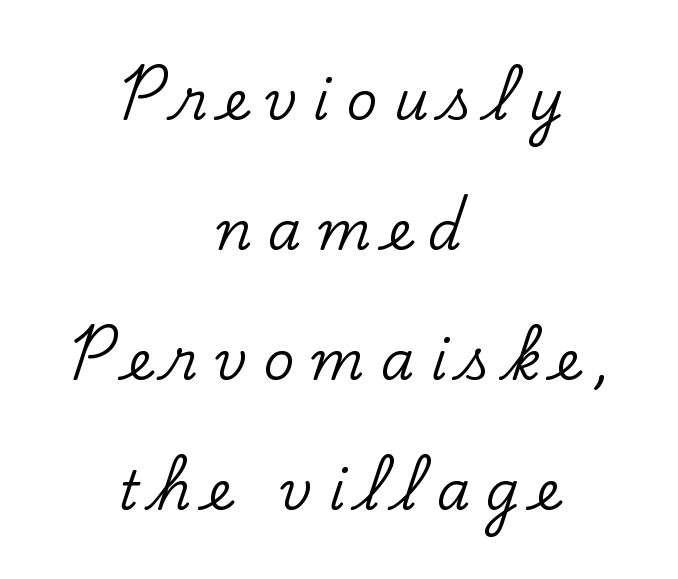
The image shows 54 px serif type; set centered, loose line spacing (2.41x), unusually wide letter spacing (+0.3 em), not underlined; low stroke contrast and a small x-height.
